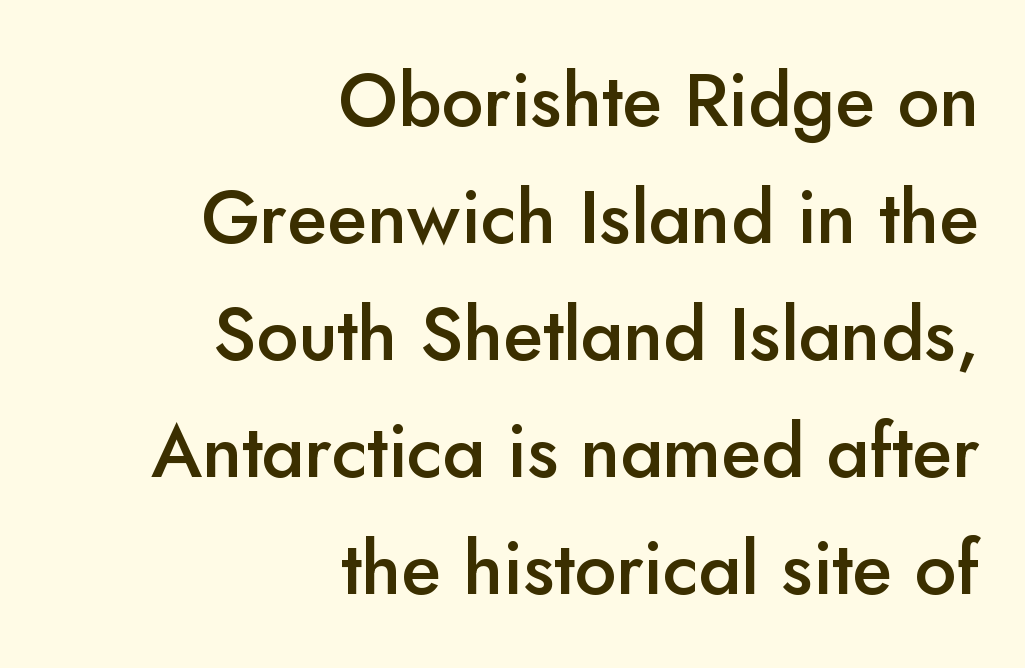
{"serif": "no", "italic": "no", "bold": "semi", "weight": "semibold", "width": "normal", "stroke_contrast": "low", "x_height": "small", "monospaced": "no", "underline": "no", "align": "right", "line_spacing": "normal", "line_spacing_ratio": 1.58, "letter_spacing": "normal", "letter_spacing_em": 0.0, "glyph_px": 74}
